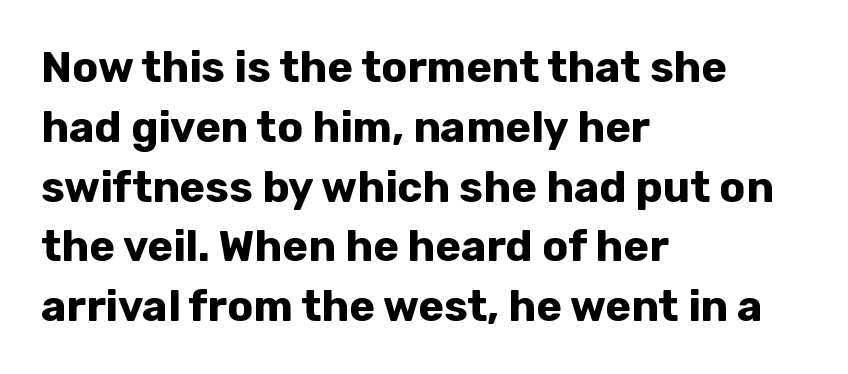
Q: Is the text bold? A: Yes.
Q: Is the text italic (slanted)? A: No, it is upright.
Q: Is the typeface a serif or a sans-serif typeface? A: Sans-serif.
Q: Is the text underlined? A: No.
Q: How is the paragraph aligned? A: Left-aligned.
Q: Is the spacing between letters normal or unusually wide? A: Normal.
Q: Is the spacing between lines tight, normal or loose? A: Normal.
Q: Width (condensed, normal, or wide)? A: Normal.
Q: Stroke contrast? A: Low.
Q: x-height? A: Medium.
Q: Monospaced? A: No.
